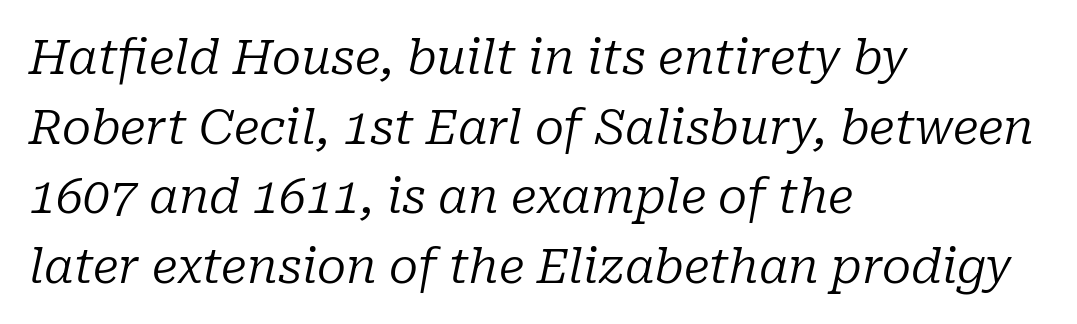
{"serif": "yes", "italic": "yes", "lean": "right", "slant_degrees": 10, "bold": "no", "weight": "regular", "width": "normal", "stroke_contrast": "low", "x_height": "medium", "monospaced": "no", "underline": "no", "align": "left", "line_spacing": "normal", "line_spacing_ratio": 1.45, "letter_spacing": "normal", "letter_spacing_em": 0.0, "glyph_px": 48}
